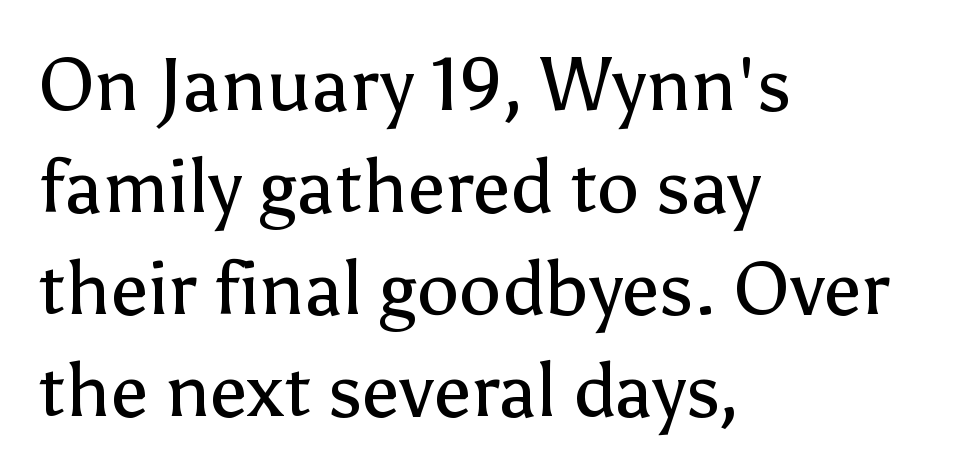
Q: Is the text bold? A: No.
Q: Is the text italic (slanted)? A: No, it is upright.
Q: Is the typeface a serif or a sans-serif typeface? A: Sans-serif.
Q: Is the text underlined? A: No.
Q: How is the paragraph aligned? A: Left-aligned.
Q: Is the spacing between letters normal or unusually wide? A: Normal.
Q: Is the spacing between lines tight, normal or loose? A: Normal.
Q: Width (condensed, normal, or wide)? A: Normal.
Q: Stroke contrast? A: Low.
Q: x-height? A: Medium.
Q: Monospaced? A: No.
